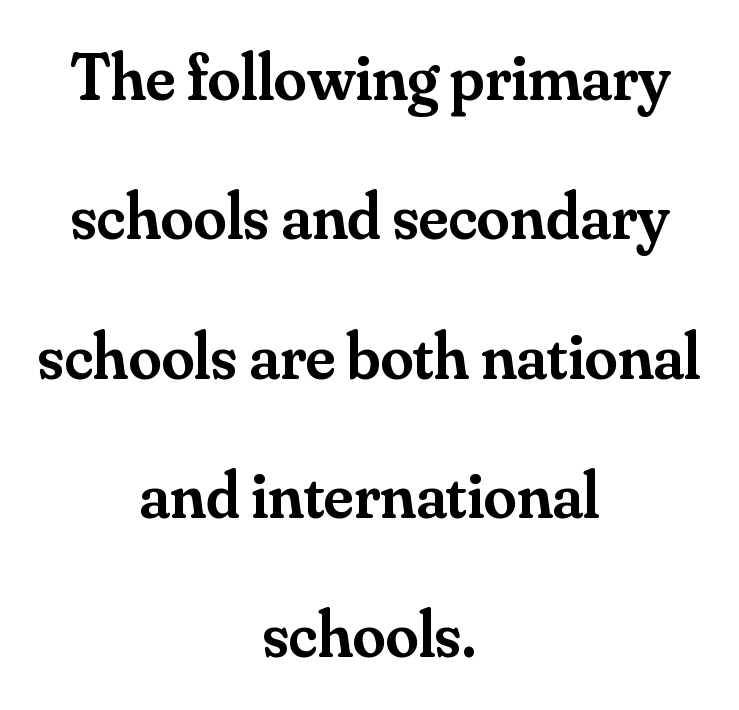
{"serif": "yes", "italic": "no", "bold": "semi", "weight": "semibold", "width": "normal", "stroke_contrast": "medium", "x_height": "small", "monospaced": "no", "underline": "no", "align": "center", "line_spacing": "loose", "line_spacing_ratio": 2.11, "letter_spacing": "normal", "letter_spacing_em": 0.0, "glyph_px": 66}
